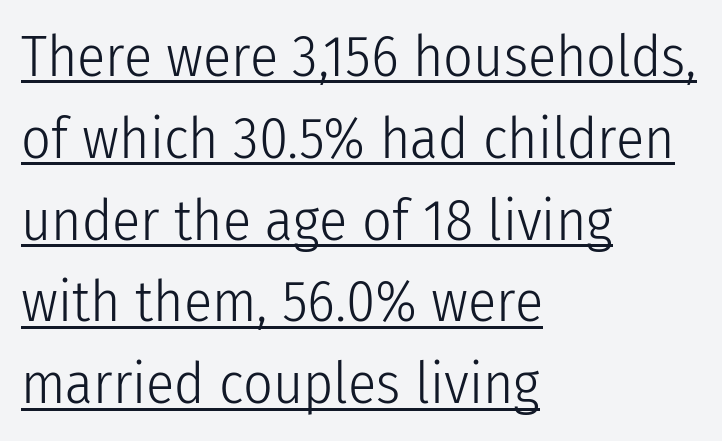
{"serif": "no", "italic": "no", "bold": "no", "weight": "light", "width": "condensed", "stroke_contrast": "low", "x_height": "medium", "monospaced": "no", "underline": "yes", "align": "left", "line_spacing": "normal", "line_spacing_ratio": 1.41, "letter_spacing": "normal", "letter_spacing_em": 0.0, "glyph_px": 58}
